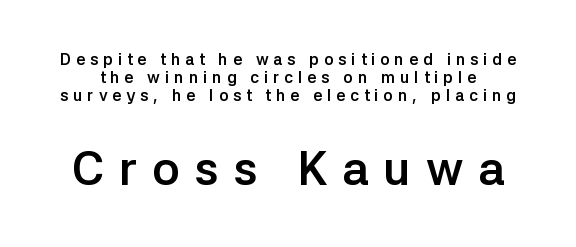
The rendering uses a bold face; every stroke is thick and dark. Designer's note — italics off, roman on. There is plenty of visible air inserted between adjacent glyphs. Font category for this specimen: sans-serif. Think of a printed novel: that variable character pitch is what you see here. Clear beneath every line of the passage.
